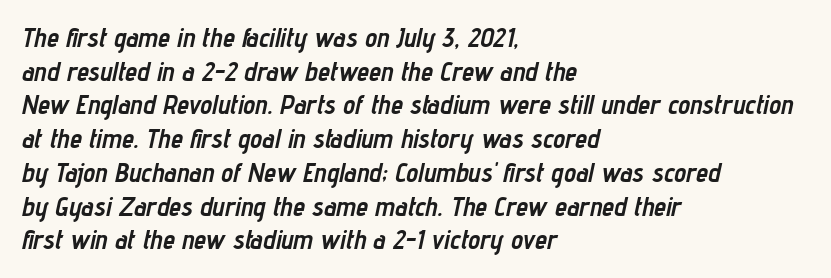
The words here are not underlined. The face used here has a pronounced slope to its letters. Standard letterfit; no display-style spreading of the glyphs. The setting favours the left margin, as ordinary paragraphs usually do. Honestly, the row spacing looks completely unremarkable.
